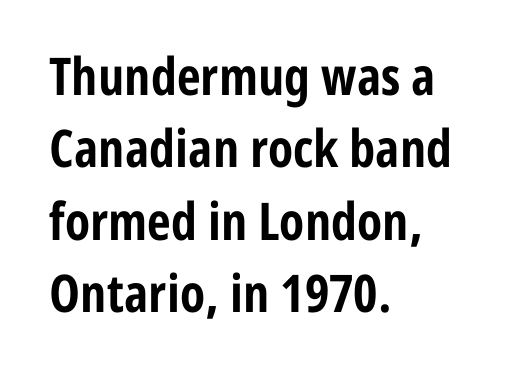
{"serif": "no", "italic": "no", "bold": "yes", "weight": "bold", "width": "condensed", "stroke_contrast": "low", "x_height": "medium", "monospaced": "no", "underline": "no", "align": "left", "line_spacing": "normal", "line_spacing_ratio": 1.39, "letter_spacing": "normal", "letter_spacing_em": 0.0, "glyph_px": 52}
